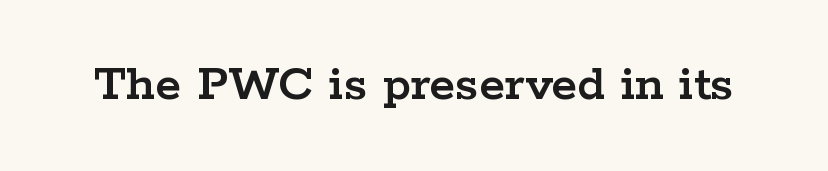
The image shows 53 px wide serif type, upright; set normal letter spacing, not underlined; low stroke contrast and a medium x-height.
